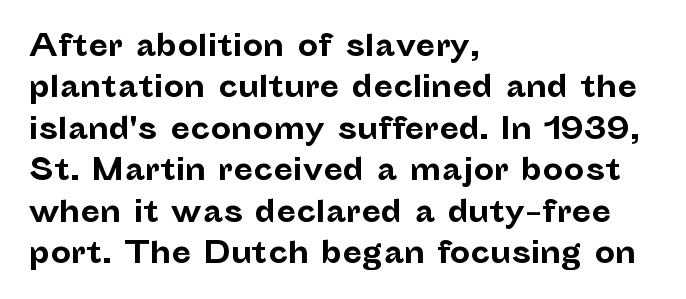
The image shows 29 px bold sans-serif type, upright; set left-aligned, normal line spacing (1.43x), normal letter spacing, not underlined; low stroke contrast and a medium x-height.
